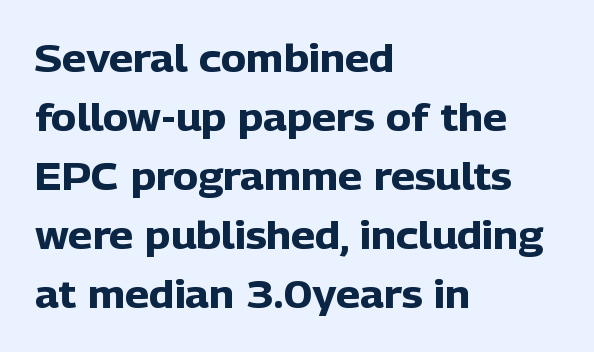
Q: Is the text bold? A: Yes.
Q: Is the text italic (slanted)? A: No, it is upright.
Q: Is the typeface a serif or a sans-serif typeface? A: Sans-serif.
Q: Is the text underlined? A: No.
Q: How is the paragraph aligned? A: Left-aligned.
Q: Is the spacing between letters normal or unusually wide? A: Normal.
Q: Is the spacing between lines tight, normal or loose? A: Normal.
Q: Width (condensed, normal, or wide)? A: Normal.
Q: Stroke contrast? A: Low.
Q: x-height? A: Medium.
Q: Monospaced? A: No.
